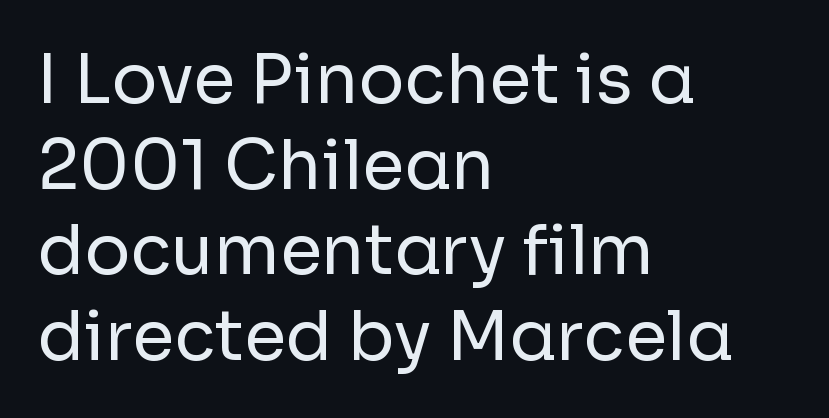
Heft: none added — not bold. Does the leading feel generous? No, just average. The ragged edge is on the right, which tells us the setting is flush left. Honestly, there is no underline to notice here at all. These lines are rendered in a variable-pitch font.
